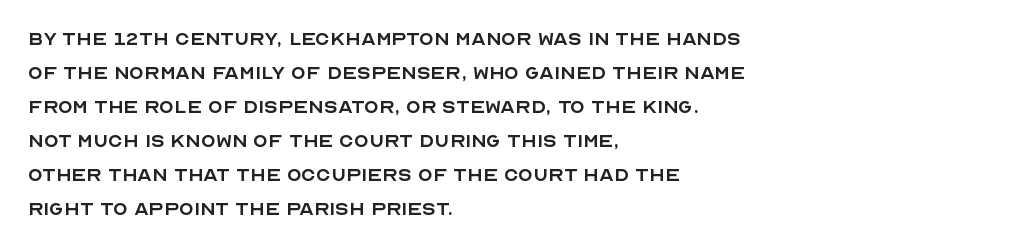
{"italic": "no", "bold": "no", "underline": "no", "align": "left", "line_spacing": "normal", "line_spacing_ratio": 1.42, "letter_spacing": "normal", "letter_spacing_em": 0.0, "glyph_px": 24}
